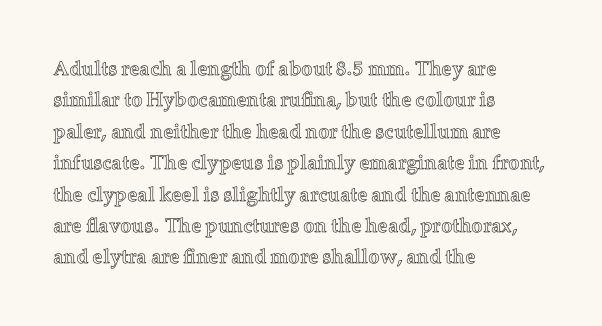
Q: Is the text italic (slanted)? A: No, it is upright.
Q: Is the text underlined? A: No.
Q: How is the paragraph aligned? A: Left-aligned.
Q: Is the spacing between letters normal or unusually wide? A: Normal.
Q: Is the spacing between lines tight, normal or loose? A: Normal.
